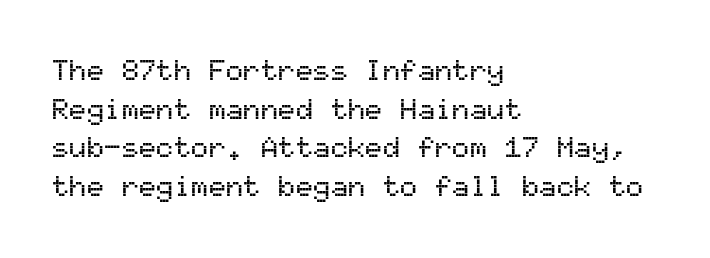
The image shows 29 px sans-serif type, upright, monospaced; set left-aligned, normal line spacing (1.33x), normal letter spacing, not underlined; medium stroke contrast and a medium x-height.
